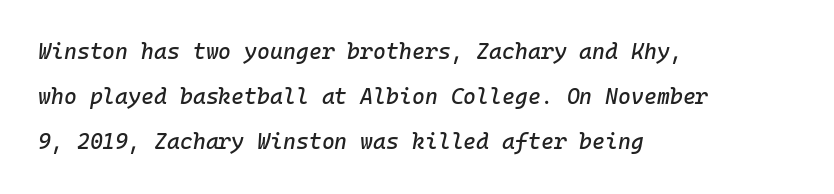
The image shows 22 px text type, italic (leaning right); set left-aligned, loose line spacing (2.05x), normal letter spacing, not underlined.
